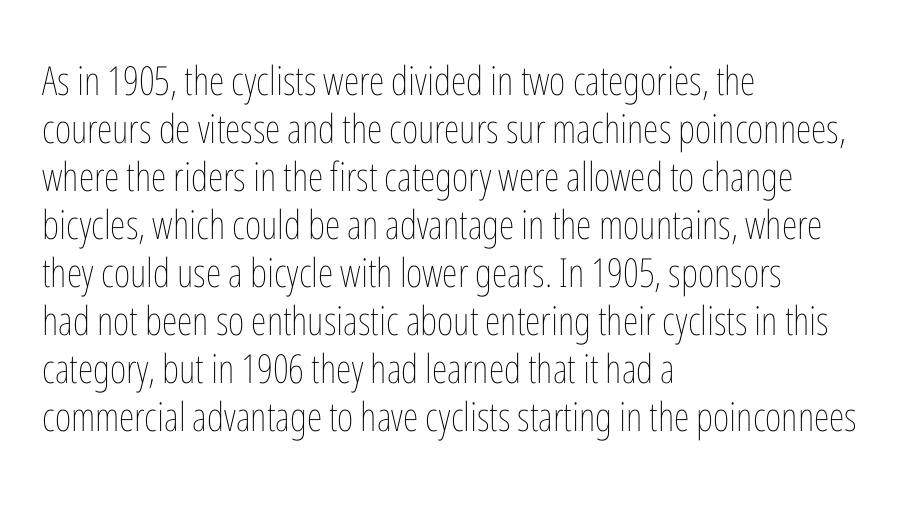
{"italic": "no", "bold": "no", "weight": "thin", "width": "condensed", "stroke_contrast": "low", "x_height": "medium", "monospaced": "no", "underline": "no", "align": "left", "line_spacing_ratio": 1.2, "letter_spacing": "normal", "letter_spacing_em": 0.0, "glyph_px": 40}
